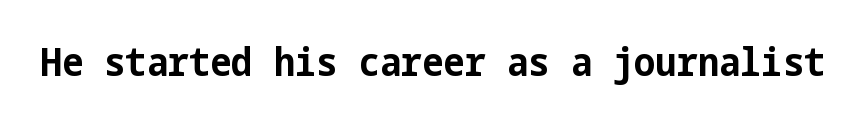
These lines were composed using upright roman letters. This is heavy type, rendered in bold. Quick note: underline off. Look at the bottom of the vertical strokes: they stop flat, with no serifs.
